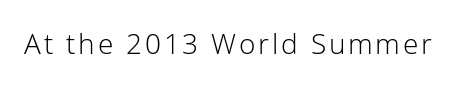
The image shows 28 px light sans-serif type, upright; set not underlined; low stroke contrast and a medium x-height.
